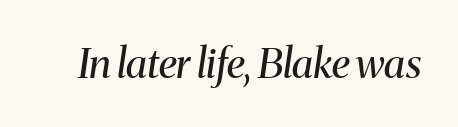
Q: Is the text bold? A: No.
Q: Is the text italic (slanted)? A: Yes, it leans right by about 8 degrees.
Q: Is the typeface a serif or a sans-serif typeface? A: Serif.
Q: Is the text underlined? A: No.
Q: Is the spacing between letters normal or unusually wide? A: Normal.
Q: Width (condensed, normal, or wide)? A: Normal.
Q: Stroke contrast? A: Medium.
Q: x-height? A: Medium.
Q: Monospaced? A: No.
